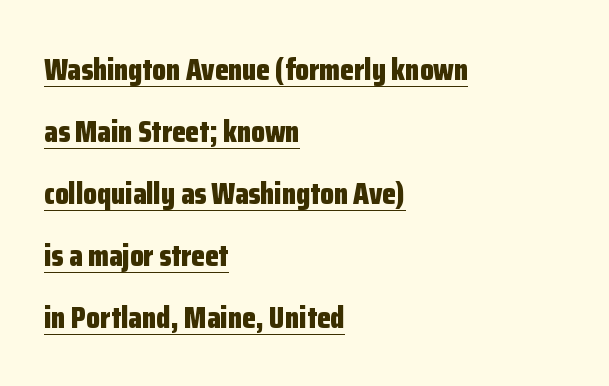
The image shows 31 px bold, condensed sans-serif type, upright; set left-aligned, loose line spacing (2.0x), normal letter spacing, underlined; low stroke contrast and a medium x-height.
